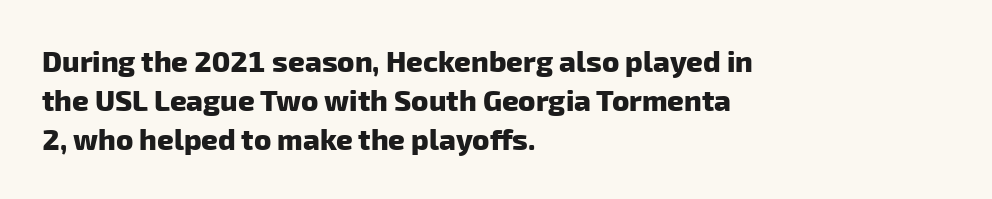
The image shows 29 px heavy sans-serif type; set left-aligned, normal line spacing (1.35x), normal letter spacing, not underlined; low stroke contrast and a medium x-height.
